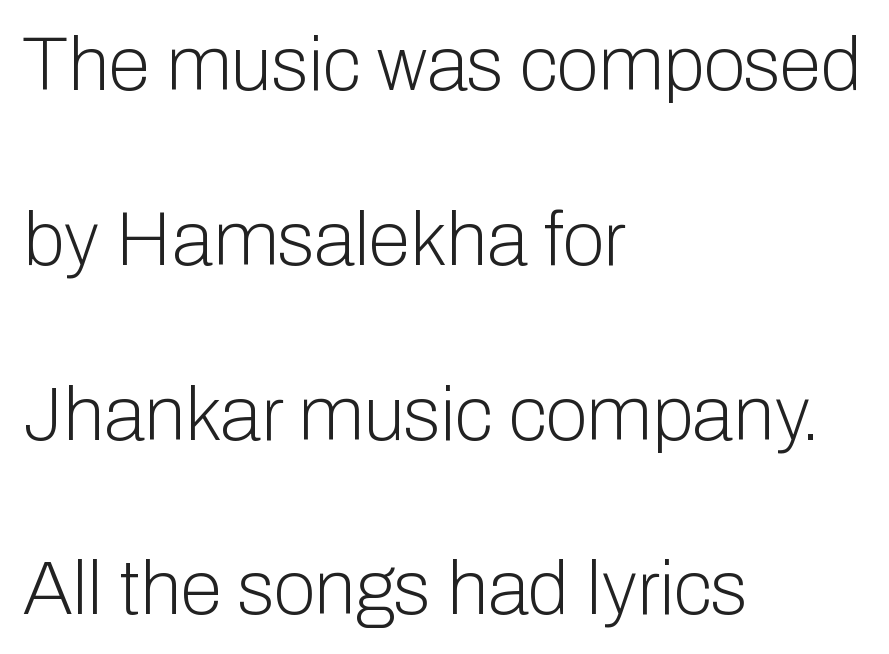
{"serif": "no", "italic": "no", "bold": "no", "weight": "light", "width": "normal", "stroke_contrast": "low", "x_height": "medium", "monospaced": "no", "underline": "no", "align": "left", "line_spacing": "loose", "line_spacing_ratio": 2.3, "letter_spacing": "normal", "letter_spacing_em": 0.0, "glyph_px": 76}
